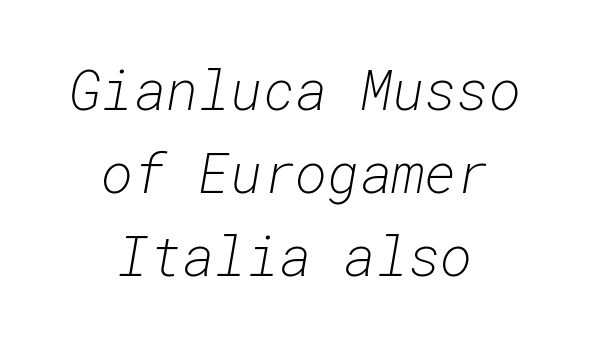
{"italic": "yes", "lean": "right", "slant_degrees": 10, "bold": "no", "weight": "light", "width": "normal", "stroke_contrast": "low", "x_height": "medium", "monospaced": "yes", "underline": "no", "align": "center", "line_spacing": "normal", "line_spacing_ratio": 1.51, "letter_spacing": "normal", "letter_spacing_em": 0.0, "glyph_px": 55}
